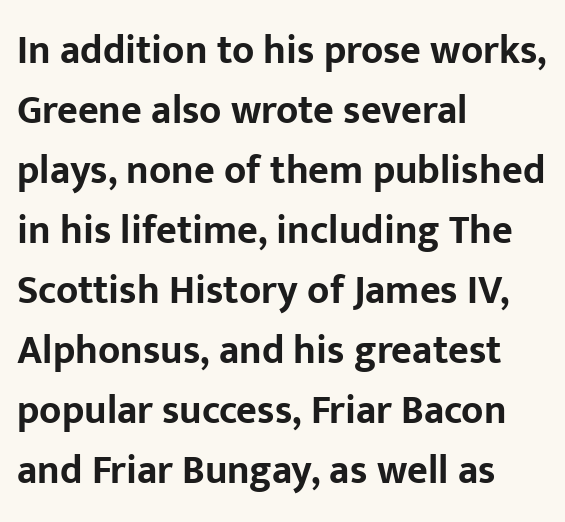
The image shows 40 px bold sans-serif type, upright; set left-aligned, normal line spacing (1.5x), normal letter spacing, not underlined; low stroke contrast and a medium x-height.
